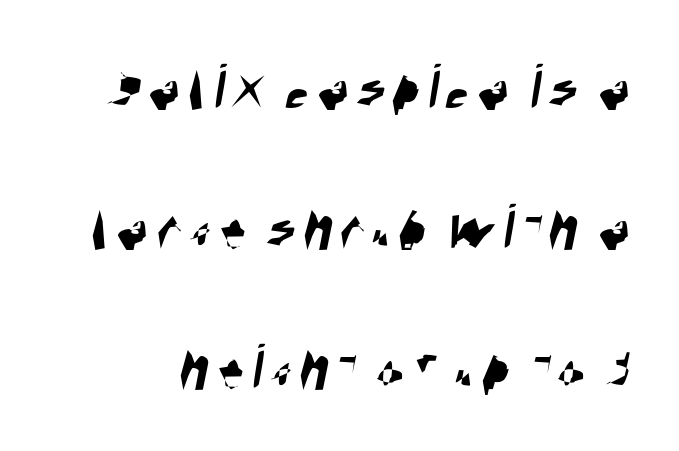
Q: Is the typeface a serif or a sans-serif typeface? A: Sans-serif.
Q: Is the text underlined? A: No.
Q: Is the spacing between lines tight, normal or loose? A: Loose.
Q: Width (condensed, normal, or wide)? A: Condensed.
Q: Stroke contrast? A: High.
Q: x-height? A: Large.
Q: Monospaced? A: No.
